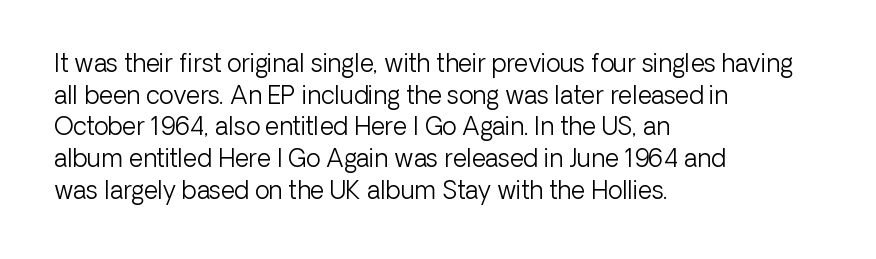
Q: Is the text bold? A: No.
Q: Is the text italic (slanted)? A: No, it is upright.
Q: Is the text underlined? A: No.
Q: How is the paragraph aligned? A: Left-aligned.
Q: Is the spacing between letters normal or unusually wide? A: Normal.
Q: Is the spacing between lines tight, normal or loose? A: Normal.
